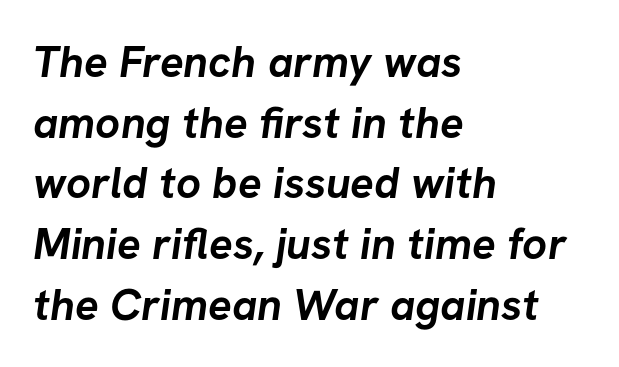
Q: Is the text bold? A: Yes.
Q: Is the typeface a serif or a sans-serif typeface? A: Sans-serif.
Q: Is the text underlined? A: No.
Q: How is the paragraph aligned? A: Left-aligned.
Q: Is the spacing between letters normal or unusually wide? A: Normal.
Q: Is the spacing between lines tight, normal or loose? A: Normal.
Q: Width (condensed, normal, or wide)? A: Normal.
Q: Stroke contrast? A: Low.
Q: x-height? A: Medium.
Q: Monospaced? A: No.
